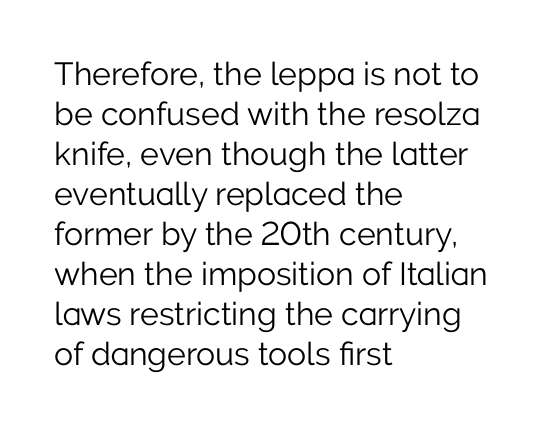
The image shows 32 px light sans-serif type, upright; set left-aligned, normal line spacing (1.25x), normal letter spacing, not underlined; low stroke contrast and a medium x-height.
